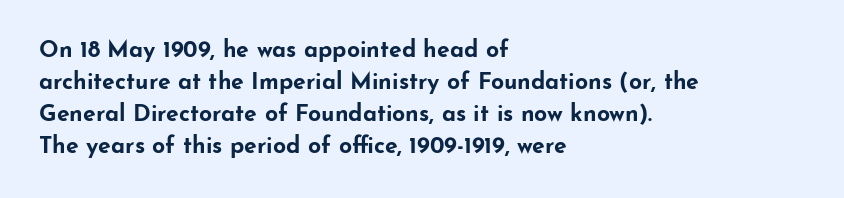
{"italic": "no", "bold": "yes", "underline": "no", "align": "left", "line_spacing": "normal", "line_spacing_ratio": 1.39, "letter_spacing": "normal", "letter_spacing_em": 0.0, "glyph_px": 23}
